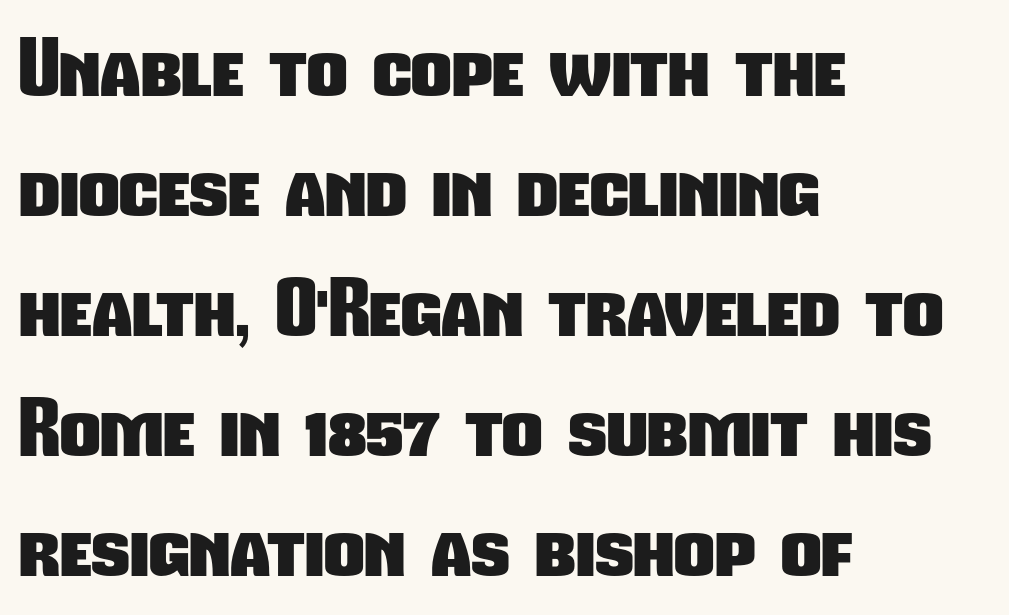
{"serif": "no", "bold": "yes", "weight": "heavy", "width": "condensed", "stroke_contrast": "low", "x_height": "medium", "monospaced": "no", "underline": "no", "align": "left", "line_spacing": "normal", "line_spacing_ratio": 1.52, "letter_spacing": "normal", "letter_spacing_em": 0.0, "glyph_px": 79}
